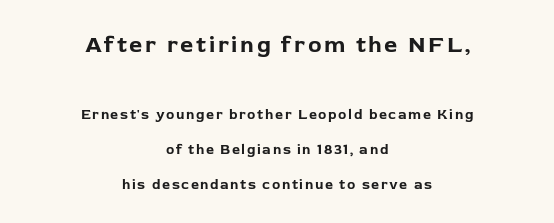
{"italic": "no", "bold": "yes", "underline": "no", "align": "center", "line_spacing": "loose", "line_spacing_ratio": 2.48, "larger_block": "first", "size_ratio": 1.64, "glyph_px": 23}
